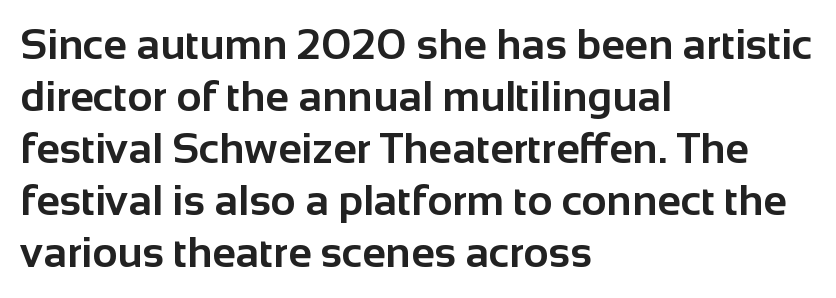
{"serif": "no", "italic": "no", "bold": "yes", "weight": "bold", "width": "normal", "stroke_contrast": "low", "x_height": "medium", "monospaced": "no", "underline": "no", "align": "left", "line_spacing_ratio": 1.21, "letter_spacing": "normal", "letter_spacing_em": 0.0, "glyph_px": 43}
